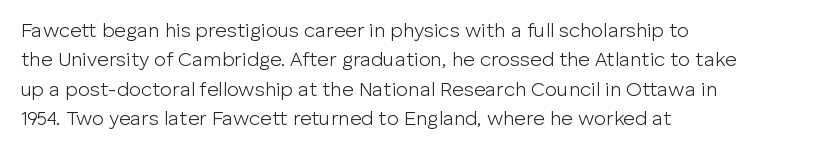
Q: Is the text bold? A: No.
Q: Is the text italic (slanted)? A: No, it is upright.
Q: Is the text underlined? A: No.
Q: How is the paragraph aligned? A: Left-aligned.
Q: Is the spacing between letters normal or unusually wide? A: Normal.
Q: Is the spacing between lines tight, normal or loose? A: Normal.
